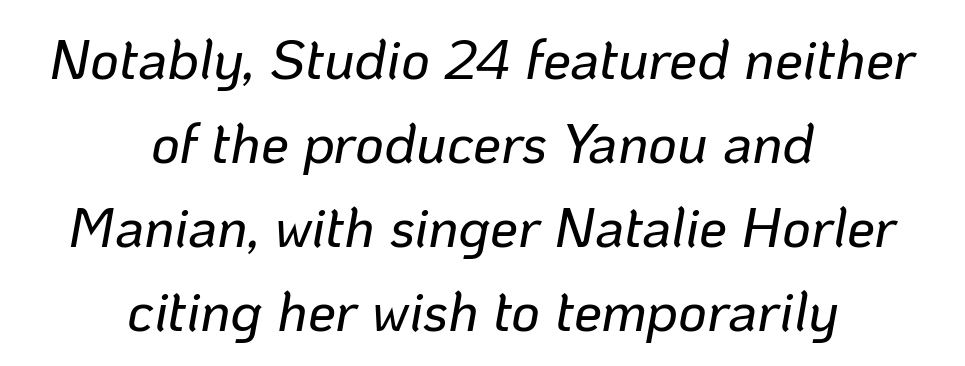
{"italic": "yes", "lean": "right", "slant_degrees": 10, "width": "normal", "stroke_contrast": "low", "x_height": "medium", "monospaced": "no", "underline": "no", "align": "center", "line_spacing": "normal", "line_spacing_ratio": 1.5, "letter_spacing": "normal", "letter_spacing_em": 0.0, "glyph_px": 56}
